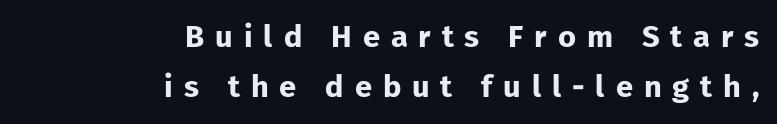
Q: Is the text bold? A: Yes.
Q: Is the text italic (slanted)? A: No, it is upright.
Q: Is the typeface a serif or a sans-serif typeface? A: Sans-serif.
Q: Is the text underlined? A: No.
Q: How is the paragraph aligned? A: Right-aligned.
Q: Is the spacing between letters normal or unusually wide? A: Unusually wide.
Q: Is the spacing between lines tight, normal or loose? A: Normal.
Q: Width (condensed, normal, or wide)? A: Normal.
Q: Stroke contrast? A: Low.
Q: x-height? A: Medium.
Q: Monospaced? A: No.
